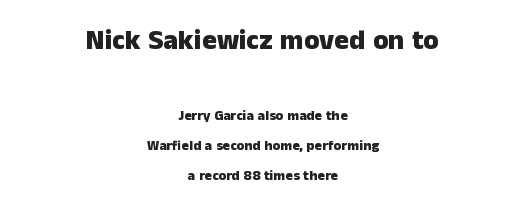
{"serif": "no", "italic": "no", "bold": "yes", "weight": "heavy", "width": "normal", "stroke_contrast": "low", "x_height": "medium", "monospaced": "no", "underline": "no", "align": "center", "line_spacing": "loose", "line_spacing_ratio": 2.11, "letter_spacing": "normal", "letter_spacing_em": 0.0, "larger_block": "first", "size_ratio": 2.0, "glyph_px": 28}
